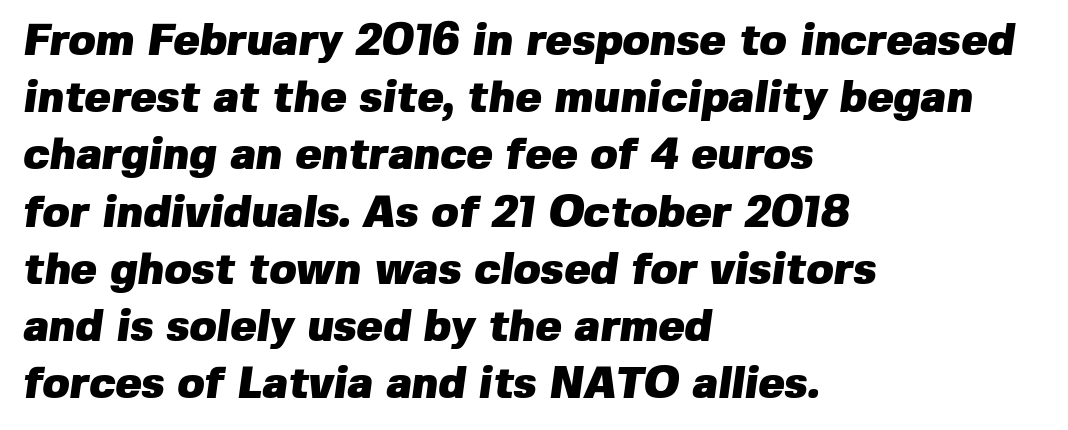
Q: Is the text bold? A: Yes.
Q: Is the typeface a serif or a sans-serif typeface? A: Sans-serif.
Q: Is the text underlined? A: No.
Q: How is the paragraph aligned? A: Left-aligned.
Q: Is the spacing between letters normal or unusually wide? A: Normal.
Q: Is the spacing between lines tight, normal or loose? A: Normal.
Q: Width (condensed, normal, or wide)? A: Normal.
Q: Stroke contrast? A: Low.
Q: x-height? A: Medium.
Q: Monospaced? A: No.
